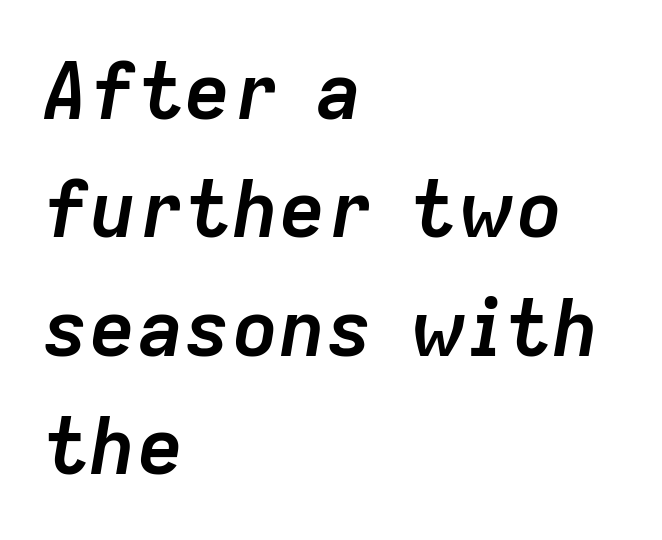
The font is running at its bold setting. A typesetter would call this proportional, since set widths differ per character. Descenders hang freely into open space. Compared with typical paragraphs, the rows here are spaced about the same. Posture: slanted.
